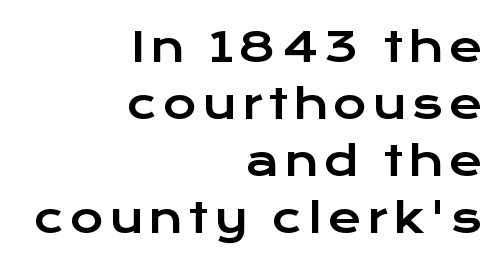
Q: Is the text italic (slanted)? A: No, it is upright.
Q: Is the typeface a serif or a sans-serif typeface? A: Sans-serif.
Q: Is the text underlined? A: No.
Q: How is the paragraph aligned? A: Right-aligned.
Q: Is the spacing between lines tight, normal or loose? A: Normal.
Q: Width (condensed, normal, or wide)? A: Wide.
Q: Stroke contrast? A: Low.
Q: x-height? A: Medium.
Q: Monospaced? A: No.
